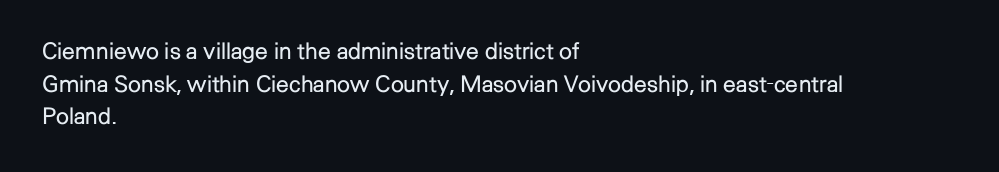
Q: Is the text bold? A: No.
Q: Is the text italic (slanted)? A: No, it is upright.
Q: Is the text underlined? A: No.
Q: How is the paragraph aligned? A: Left-aligned.
Q: Is the spacing between letters normal or unusually wide? A: Normal.
Q: Is the spacing between lines tight, normal or loose? A: Normal.
